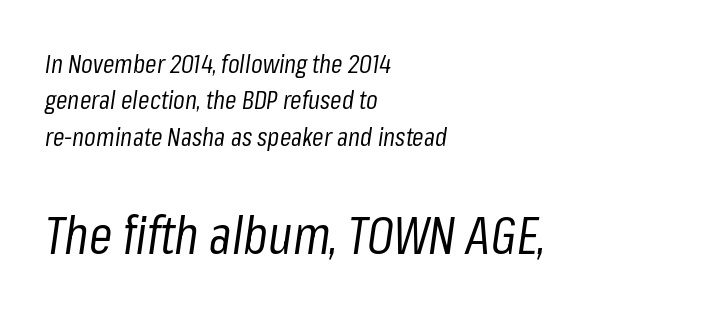
The image shows 53 px regular-weight, condensed type, italic (leaning right); set left-aligned, normal line spacing (1.4x), normal letter spacing, not underlined; the second (bottom) block is 2.04x larger; low stroke contrast and a medium x-height.
